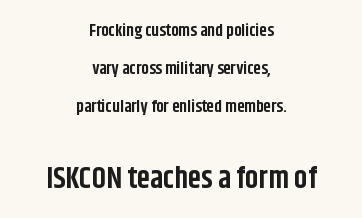
The image shows 30 px bold, condensed sans-serif type, upright; set centered, loose line spacing (2.24x), normal letter spacing, not underlined; the second (bottom) block is 1.76x larger; low stroke contrast and a large x-height.
